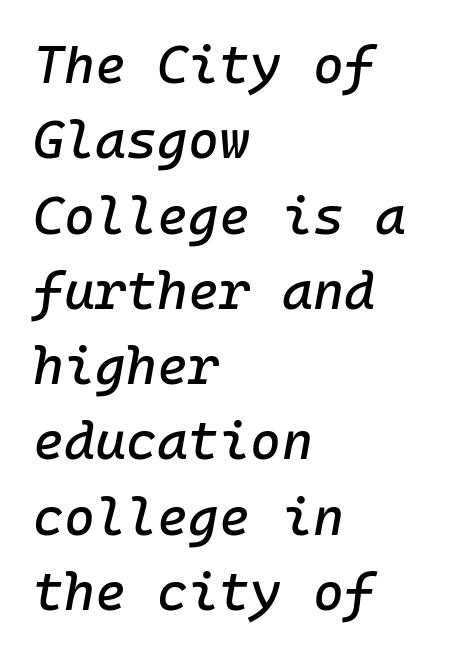
Q: Is the text italic (slanted)? A: Yes, it leans right by about 10 degrees.
Q: Is the text underlined? A: No.
Q: How is the paragraph aligned? A: Left-aligned.
Q: Is the spacing between letters normal or unusually wide? A: Normal.
Q: Is the spacing between lines tight, normal or loose? A: Normal.
Q: Width (condensed, normal, or wide)? A: Normal.
Q: Stroke contrast? A: Low.
Q: x-height? A: Medium.
